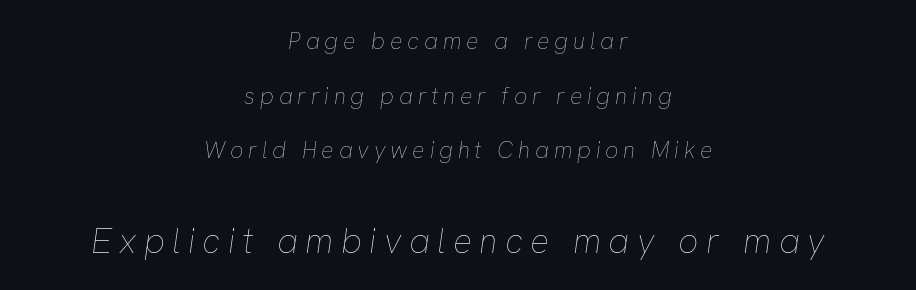
Regarding leading, the lines here are spaced well apart. The text carries the slant typical of an italic or oblique font. Quick note: underline off. This rendering uses center alignment, leaving both contours irregular but symmetric. Each stroke keeps to a modest, everyday thickness or less.
